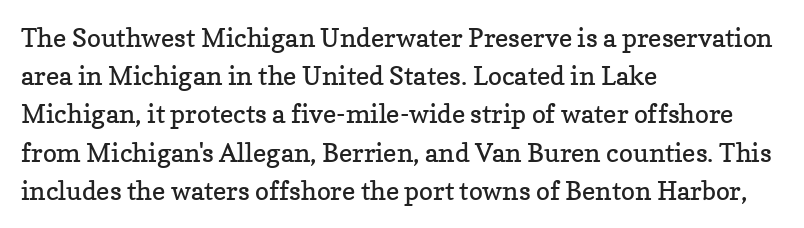
Q: Is the text bold? A: No.
Q: Is the text italic (slanted)? A: No, it is upright.
Q: Is the text underlined? A: No.
Q: How is the paragraph aligned? A: Left-aligned.
Q: Is the spacing between letters normal or unusually wide? A: Normal.
Q: Is the spacing between lines tight, normal or loose? A: Normal.
